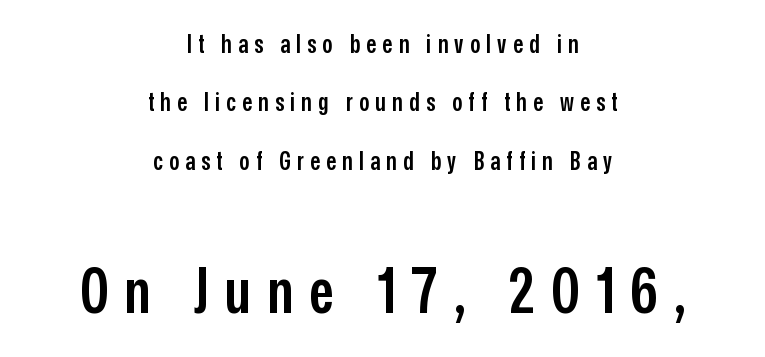
The image shows 62 px semibold, condensed sans-serif type, upright; set centered, loose line spacing (2.34x), unusually wide letter spacing (+0.25 em), not underlined; the second (bottom) block is 2.48x larger; low stroke contrast and a medium x-height.
